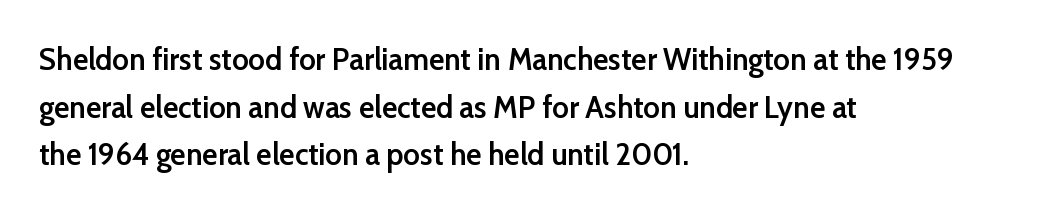
The foot of each line stays bare and open. Look at the tracking — it's just the regular setting, nothing added. A typesetter would mark this as roman, not italic. Every letter is mildly thick-stroked: semibold rather than bold.
